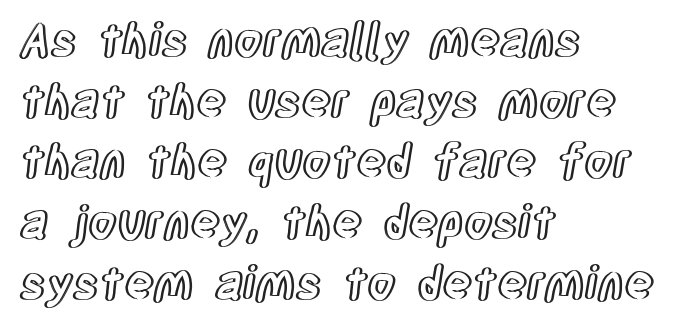
Q: Is the text italic (slanted)? A: Yes.
Q: Is the text underlined? A: No.
Q: How is the paragraph aligned? A: Left-aligned.
Q: Is the spacing between letters normal or unusually wide? A: Normal.
Q: Is the spacing between lines tight, normal or loose? A: Normal.
Q: Width (condensed, normal, or wide)? A: Condensed.
Q: x-height? A: Large.
Q: Monospaced? A: No.
